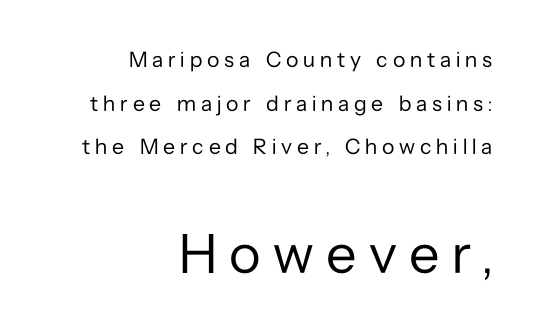
The image shows 56 px regular-weight sans-serif type, upright; set right-aligned, loose line spacing (1.98x), unusually wide letter spacing (+0.22 em), not underlined; the second (bottom) block is 2.55x larger; low stroke contrast and a medium x-height.
